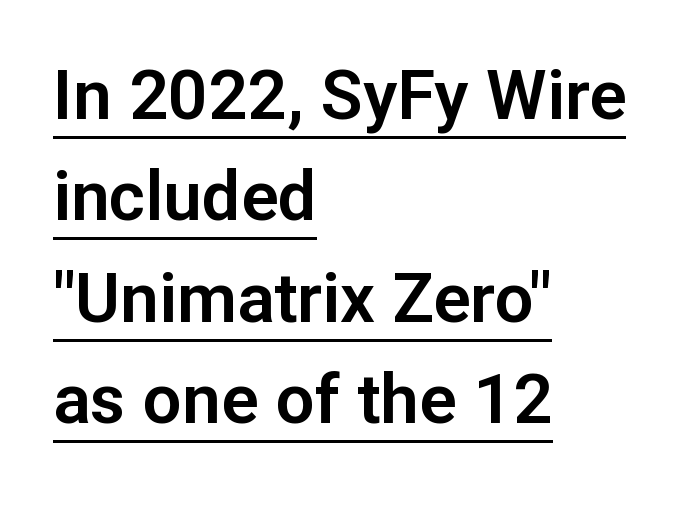
Q: Is the text italic (slanted)? A: No, it is upright.
Q: Is the typeface a serif or a sans-serif typeface? A: Sans-serif.
Q: Is the text underlined? A: Yes.
Q: How is the paragraph aligned? A: Left-aligned.
Q: Is the spacing between letters normal or unusually wide? A: Normal.
Q: Is the spacing between lines tight, normal or loose? A: Normal.
Q: Width (condensed, normal, or wide)? A: Normal.
Q: Stroke contrast? A: Low.
Q: x-height? A: Medium.
Q: Monospaced? A: No.
